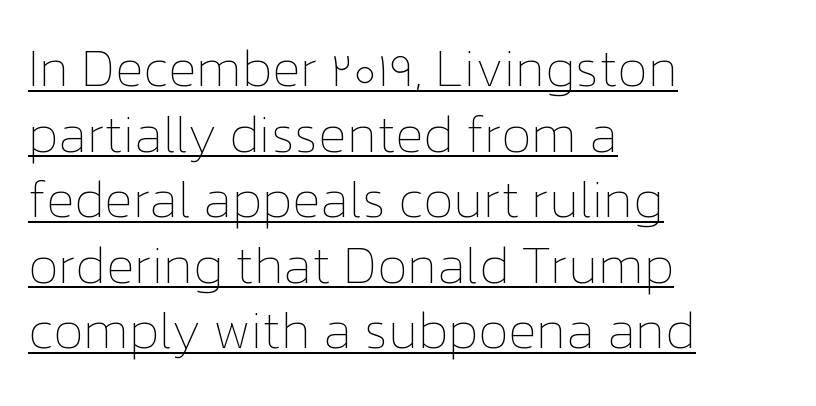
The image shows 52 px thin type, upright; set left-aligned, normal line spacing (1.26x), normal letter spacing, underlined; low stroke contrast and a medium x-height.
